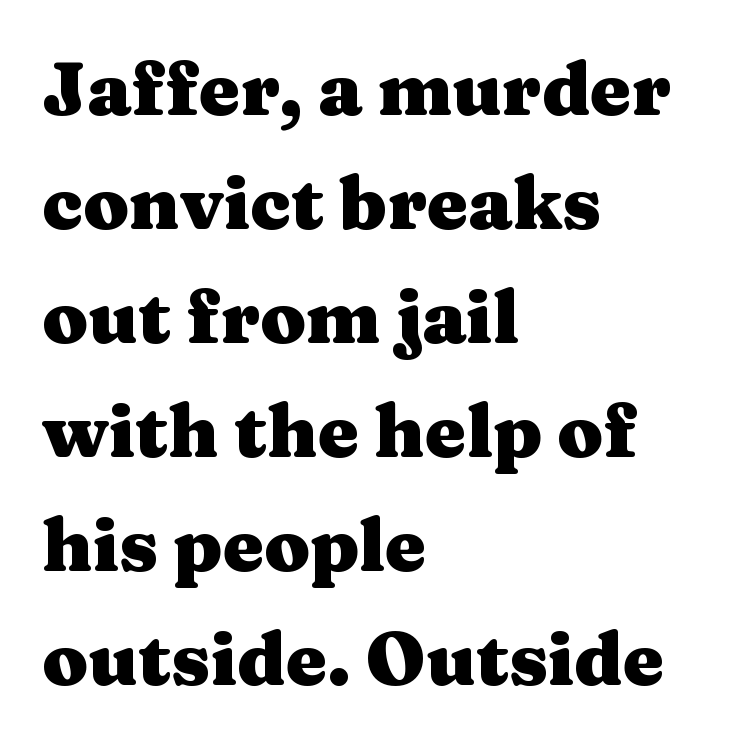
This rendering employs a face with finishing strokes, i.e., a serif. Horizontal bands of white between lines are of average thickness. These lines keep a tight, regular rhythm from letter to letter. Do the characters align in a grid? No, the font is proportional. Visually the block forms a straight wall on the left and a jagged coastline on the right.
